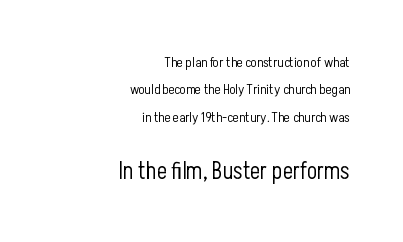
The horizontal fit of the characters is conventional and even. The emphasis by scale lands on block number two, below. If you drew a ruler down the right edge, every line would touch it. The letters stand straight up with perfectly vertical stems. Is the stroke heavy? The answer is a plain regular-or-lighter. Underlining? Definitely not there.
